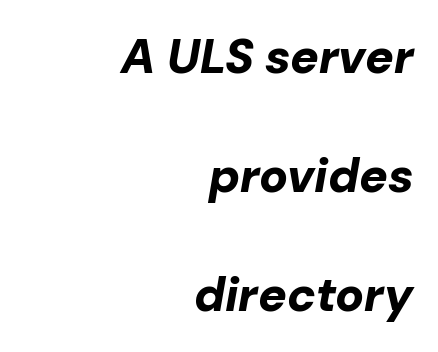
Bold? Absolutely — the strokes are thick and heavy. Looks like regular typesetting: each glyph gets only the width it needs. This rendering leaves character spacing at its baseline value. This sample uses an oblique cut, with every glyph tilted off the vertical. The gap between lines stays unmarked. The lines are spread far apart with generous leading.
